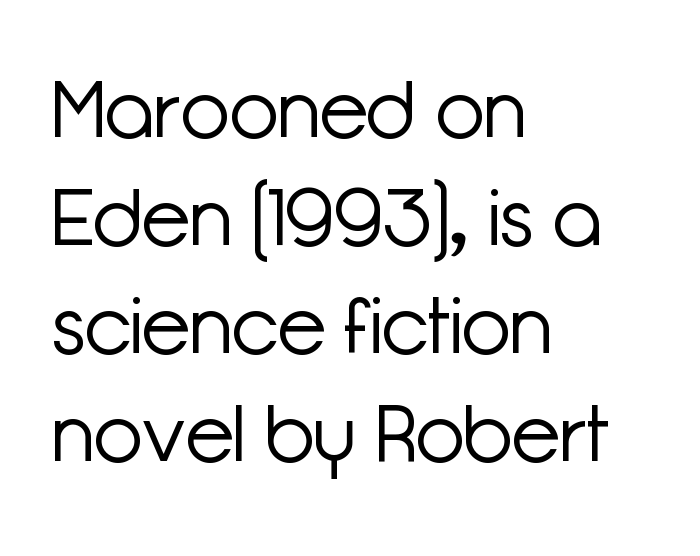
{"serif": "no", "italic": "no", "bold": "no", "weight": "light", "width": "normal", "stroke_contrast": "low", "x_height": "medium", "monospaced": "no", "underline": "no", "align": "left", "line_spacing": "normal", "line_spacing_ratio": 1.35, "letter_spacing": "normal", "letter_spacing_em": 0.0, "glyph_px": 80}
